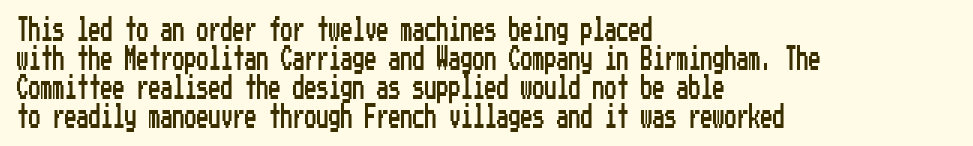
The area under the type is left untouched. Is the block centered? No — it sits flush against the left margin. Default kerning and tracking; the words read as compact shapes. Is there any slant? The stems are plumb.
